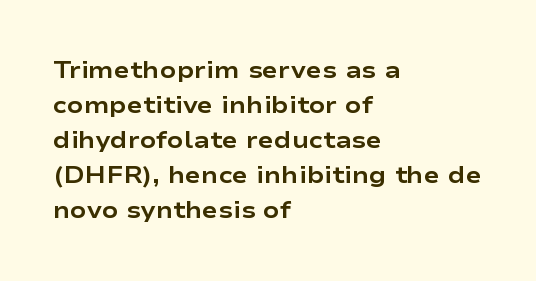
A classic flush-left, rag-right setting is used for this passage. The strokes are fattened all the way to bold. Plain, unruled lines of type. Tracking value appears to be zero — textbook default spacing.
